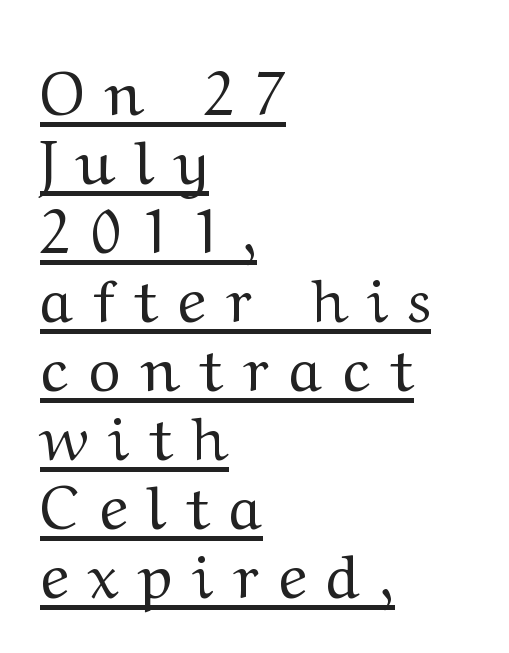
Q: Is the text bold? A: No.
Q: Is the text italic (slanted)? A: No, it is upright.
Q: Is the typeface a serif or a sans-serif typeface? A: Serif.
Q: Is the text underlined? A: Yes.
Q: How is the paragraph aligned? A: Left-aligned.
Q: Is the spacing between letters normal or unusually wide? A: Unusually wide.
Q: Is the spacing between lines tight, normal or loose? A: Tight.
Q: Width (condensed, normal, or wide)? A: Wide.
Q: Stroke contrast? A: Medium.
Q: x-height? A: Medium.
Q: Monospaced? A: No.
